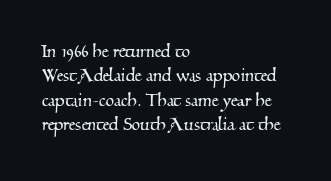
{"underline": "no", "align": "left", "line_spacing": "tight", "line_spacing_ratio": 1.11, "letter_spacing": "normal", "letter_spacing_em": 0.0, "glyph_px": 22}
